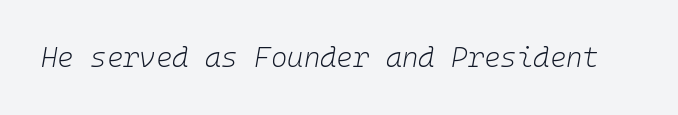
{"italic": "yes", "lean": "right", "slant_degrees": 10, "bold": "no", "weight": "light", "width": "normal", "stroke_contrast": "low", "x_height": "medium", "monospaced": "yes", "underline": "no", "letter_spacing": "normal", "letter_spacing_em": 0.0, "glyph_px": 28}
